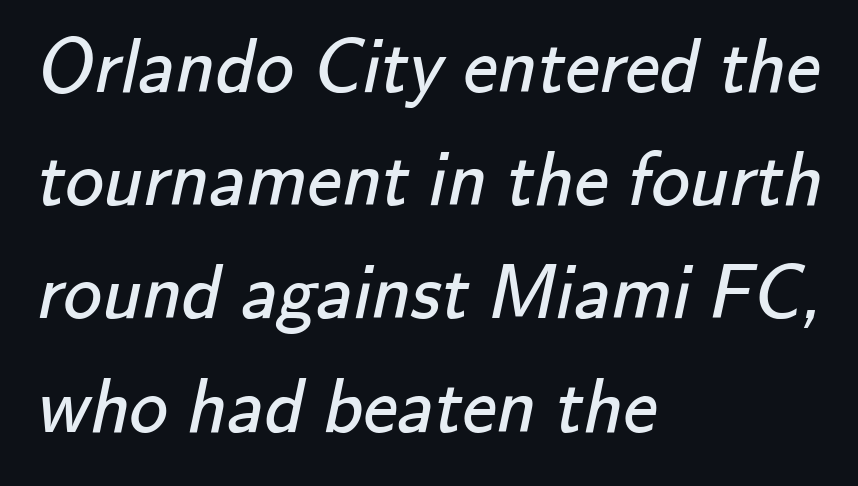
The image shows 77 px regular-weight sans-serif type; set left-aligned, normal line spacing (1.47x), normal letter spacing, not underlined; low stroke contrast and a small x-height.
